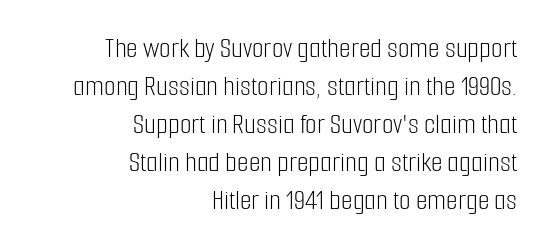
The image shows 30 px light, condensed sans-serif type, upright; set right-aligned, normal line spacing (1.27x), normal letter spacing, not underlined; low stroke contrast and a medium x-height.
